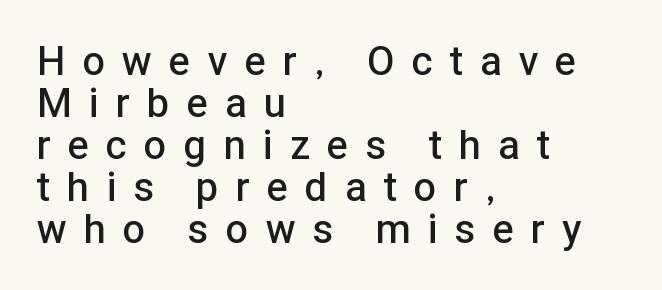
The image shows 40 px semibold sans-serif type, upright; set left-aligned, tight line spacing (1.05x), unusually wide letter spacing (+0.44 em), not underlined; low stroke contrast and a medium x-height.
